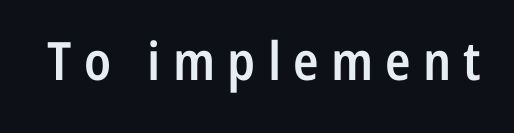
Looks like regular typesetting: each glyph gets only the width it needs. Any mark beneath the type? The region is blank. Vertical strokes here are truly vertical. Heft: intermediate — a semibold. Tracking value appears strongly positive — letters spread wide. Font category for this specimen: sans-serif.
